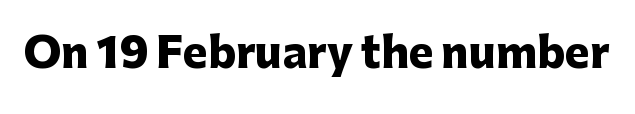
{"serif": "no", "italic": "no", "bold": "yes", "weight": "heavy", "width": "normal", "stroke_contrast": "low", "x_height": "medium", "monospaced": "no", "underline": "no", "letter_spacing": "normal", "letter_spacing_em": 0.0, "glyph_px": 41}
